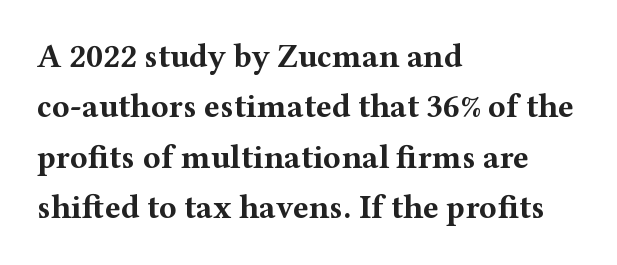
{"serif": "yes", "italic": "no", "bold": "yes", "weight": "bold", "width": "wide", "stroke_contrast": "medium", "x_height": "medium", "monospaced": "no", "underline": "no", "align": "left", "line_spacing": "normal", "line_spacing_ratio": 1.53, "letter_spacing": "normal", "letter_spacing_em": 0.0, "glyph_px": 33}
